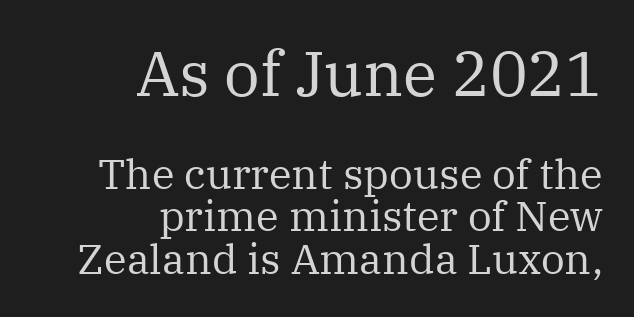
Q: Is the text bold? A: No.
Q: Is the text italic (slanted)? A: No, it is upright.
Q: Is the typeface a serif or a sans-serif typeface? A: Serif.
Q: Is the text underlined? A: No.
Q: How is the paragraph aligned? A: Right-aligned.
Q: Is the spacing between letters normal or unusually wide? A: Normal.
Q: Is the spacing between lines tight, normal or loose? A: Tight.
Q: Which block of text is set in a larger size, the first (top) or the second (bottom)? A: The first (top) one.
Q: Width (condensed, normal, or wide)? A: Normal.
Q: Stroke contrast? A: Medium.
Q: x-height? A: Medium.
Q: Monospaced? A: No.
